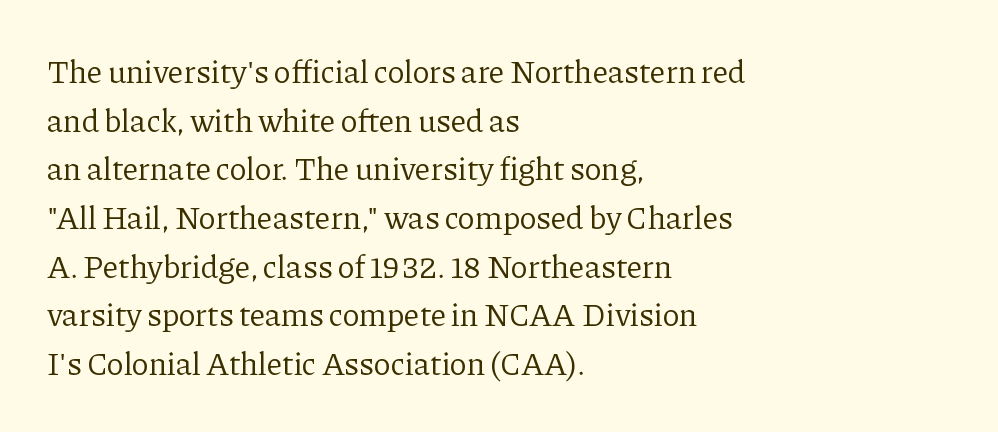
Q: Is the text bold? A: No.
Q: Is the text italic (slanted)? A: No, it is upright.
Q: Is the typeface a serif or a sans-serif typeface? A: Serif.
Q: Is the text underlined? A: No.
Q: How is the paragraph aligned? A: Left-aligned.
Q: Is the spacing between letters normal or unusually wide? A: Normal.
Q: Is the spacing between lines tight, normal or loose? A: Normal.
Q: Width (condensed, normal, or wide)? A: Normal.
Q: Stroke contrast? A: Low.
Q: x-height? A: Medium.
Q: Monospaced? A: No.
